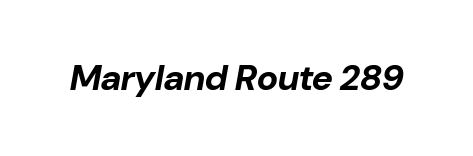
The image shows 36 px bold type, italic (leaning right); set normal letter spacing, not underlined; low stroke contrast and a medium x-height.
